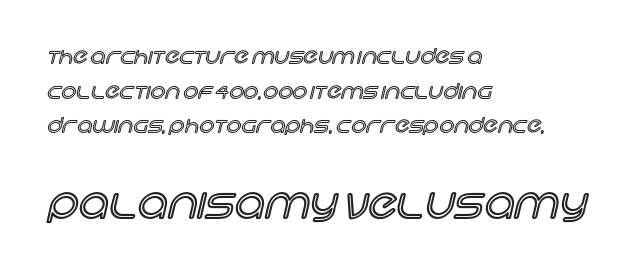
The image shows 42 px text type; set left-aligned, normal line spacing (1.65x), normal letter spacing, not underlined; the second (bottom) block is 2.0x larger; a large x-height.
